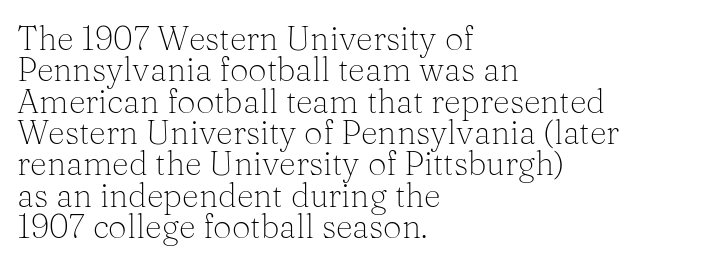
The image shows 33 px light serif type, upright; set left-aligned, tight line spacing (0.95x), normal letter spacing, not underlined; medium stroke contrast and a medium x-height.
